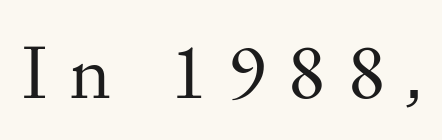
A light-to-regular cut is what we see here. The face used here is proportionally spaced, like ordinary book or web type. Quick note: underline off. You can tell it's not italic because the verticals are truly vertical. The letterforms stand isolated, each surrounded by extra space. Is this a sans? No — the strokes have serifs.
